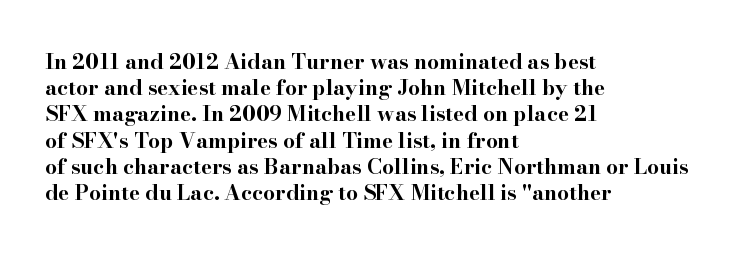
The image shows 21 px bold type, upright; set left-aligned, normal line spacing (1.25x), normal letter spacing, not underlined.
